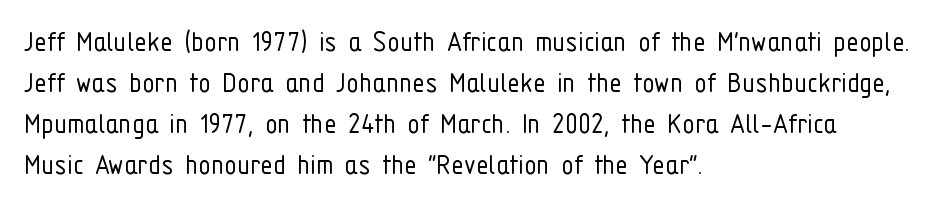
The image shows 32 px light, condensed sans-serif type, upright; set left-aligned, normal line spacing (1.28x), normal letter spacing, not underlined; low stroke contrast and a medium x-height.
